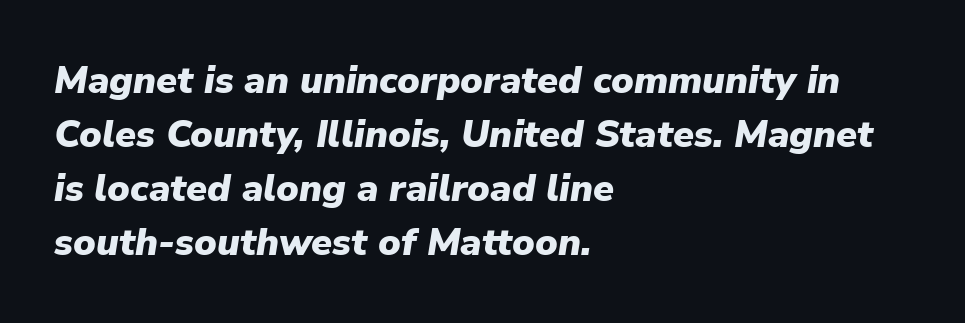
The image shows 38 px heavy type, italic (leaning right); set left-aligned, normal line spacing (1.42x), normal letter spacing, not underlined; low stroke contrast and a medium x-height.
